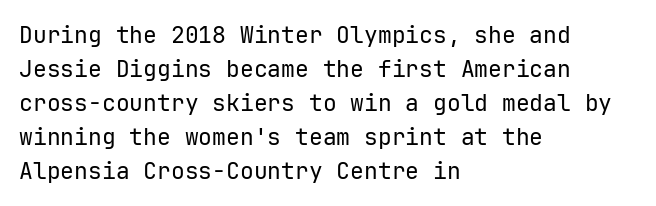
The type sits square on the baseline with zero lean. Stem width sits at or under what a default text font uses. Horizontally, the lines are justified to the leading edge only. This sample keeps an unexceptional amount of space between lines. The space beneath each line is pristine and unruled. There is no visible air inserted between adjacent glyphs.
